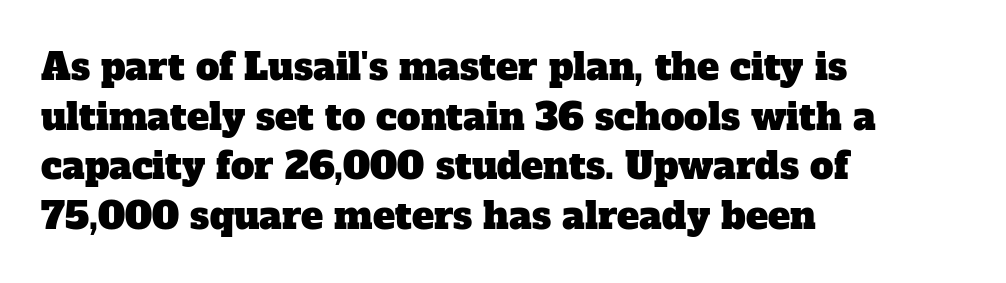
What kind of face is this? One with serifs. Horizontal bands of white between lines are of average thickness. Proportional: the letters do not fall into vertical columns. Characters follow at the spacing the type designer built in.
